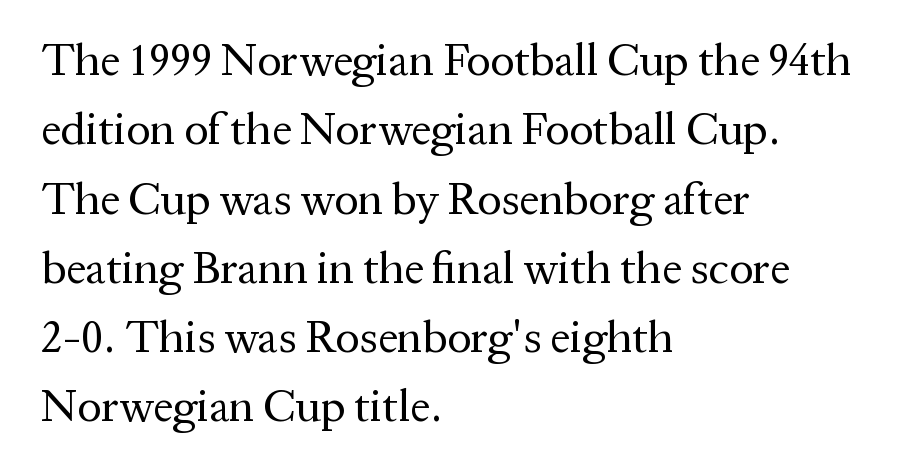
The passage shown is not underscored anywhere. The type sits square on the baseline with zero lean. Layout note: lines flush left. Nothing unusual about the tracking: characters are spaced as the font intends. What kind of face is this? One with serifs. The designer left line spacing at the default.
